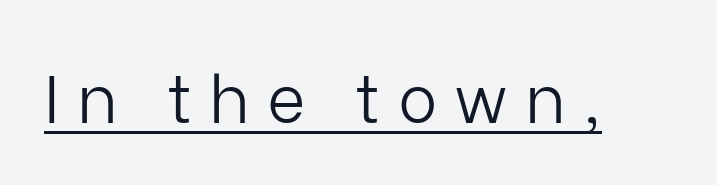
The image shows 66 px light sans-serif type, upright; set unusually wide letter spacing (+0.26 em), underlined; low stroke contrast and a medium x-height.
